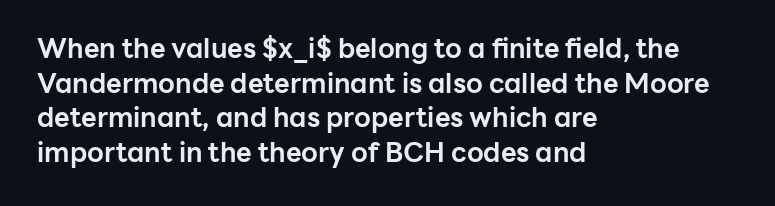
{"italic": "no", "bold": "yes", "underline": "no", "align": "left", "line_spacing": "normal", "line_spacing_ratio": 1.28, "letter_spacing": "normal", "letter_spacing_em": 0.0, "glyph_px": 27}
